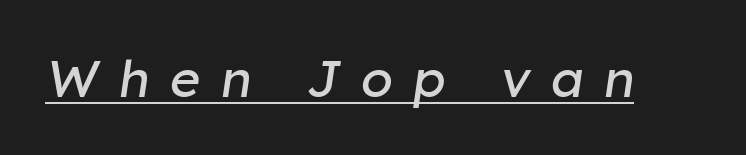
{"italic": "yes", "lean": "right", "slant_degrees": 8, "bold": "no", "weight": "regular", "width": "normal", "stroke_contrast": "low", "x_height": "medium", "monospaced": "no", "underline": "yes", "letter_spacing": "wide", "letter_spacing_em": 0.39, "glyph_px": 52}
